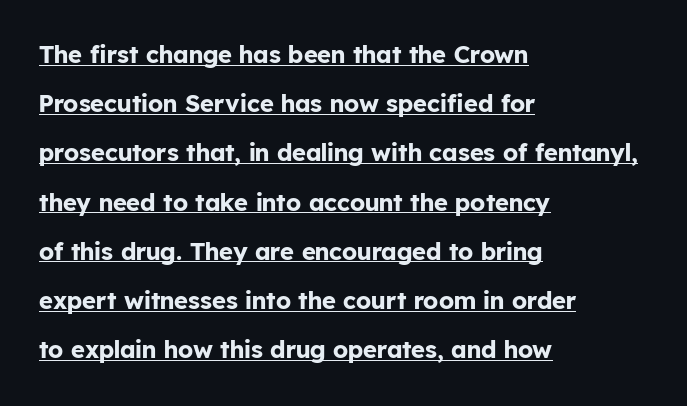
The image shows 24 px bold type, upright; set left-aligned, loose line spacing (2.05x), normal letter spacing, underlined.
